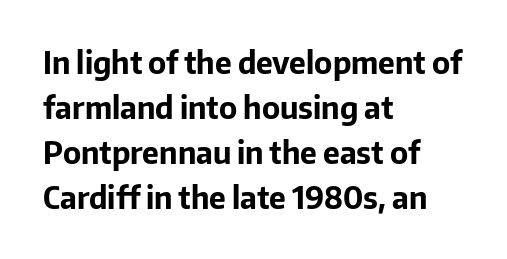
{"serif": "no", "italic": "no", "bold": "yes", "weight": "bold", "width": "normal", "stroke_contrast": "low", "x_height": "medium", "monospaced": "no", "underline": "no", "align": "left", "line_spacing": "normal", "line_spacing_ratio": 1.5, "letter_spacing": "normal", "letter_spacing_em": 0.0, "glyph_px": 30}
